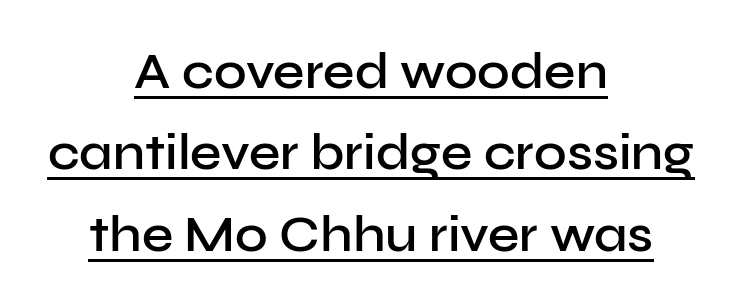
Q: Is the text bold? A: Semi-bold.
Q: Is the text italic (slanted)? A: No, it is upright.
Q: Is the typeface a serif or a sans-serif typeface? A: Sans-serif.
Q: Is the text underlined? A: Yes.
Q: How is the paragraph aligned? A: Centered.
Q: Is the spacing between letters normal or unusually wide? A: Normal.
Q: Is the spacing between lines tight, normal or loose? A: Normal.
Q: Width (condensed, normal, or wide)? A: Normal.
Q: Stroke contrast? A: Low.
Q: x-height? A: Medium.
Q: Monospaced? A: No.
